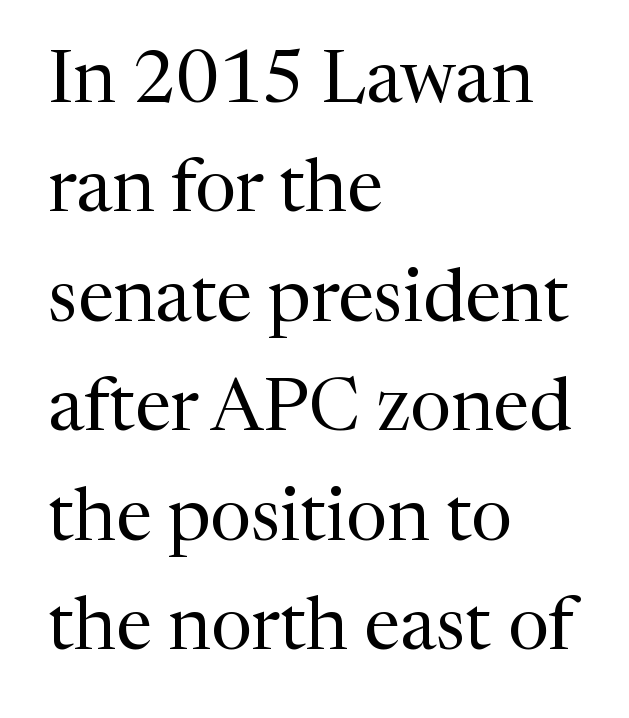
Q: Is the text bold? A: No.
Q: Is the text italic (slanted)? A: No, it is upright.
Q: Is the typeface a serif or a sans-serif typeface? A: Serif.
Q: Is the text underlined? A: No.
Q: How is the paragraph aligned? A: Left-aligned.
Q: Is the spacing between letters normal or unusually wide? A: Normal.
Q: Is the spacing between lines tight, normal or loose? A: Normal.
Q: Width (condensed, normal, or wide)? A: Normal.
Q: Stroke contrast? A: Medium.
Q: x-height? A: Medium.
Q: Monospaced? A: No.
